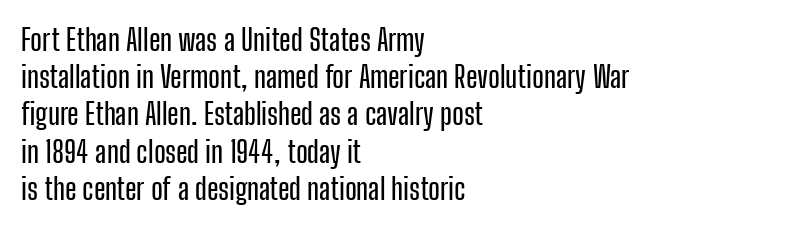
Q: Is the text italic (slanted)? A: No, it is upright.
Q: Is the typeface a serif or a sans-serif typeface? A: Sans-serif.
Q: Is the text underlined? A: No.
Q: How is the paragraph aligned? A: Left-aligned.
Q: Is the spacing between letters normal or unusually wide? A: Normal.
Q: Width (condensed, normal, or wide)? A: Condensed.
Q: Stroke contrast? A: Low.
Q: x-height? A: Medium.
Q: Monospaced? A: No.
